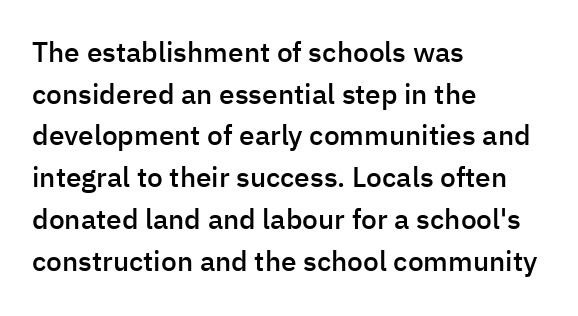
The image shows 28 px semibold sans-serif type, upright; set left-aligned, normal line spacing (1.49x), normal letter spacing, not underlined; low stroke contrast and a medium x-height.
